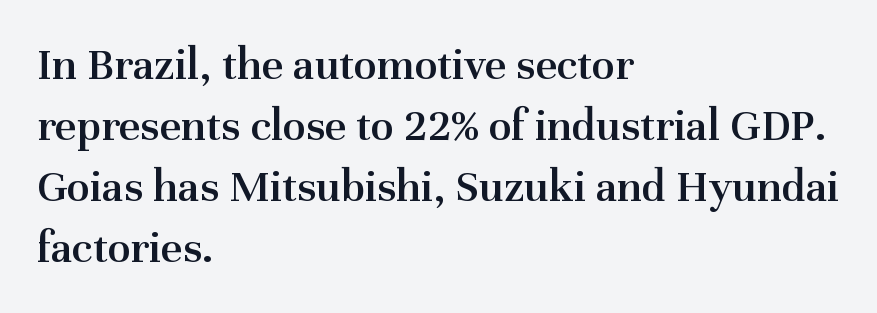
Q: Is the text bold? A: Semi-bold.
Q: Is the text italic (slanted)? A: No, it is upright.
Q: Is the typeface a serif or a sans-serif typeface? A: Serif.
Q: Is the text underlined? A: No.
Q: How is the paragraph aligned? A: Left-aligned.
Q: Is the spacing between letters normal or unusually wide? A: Normal.
Q: Is the spacing between lines tight, normal or loose? A: Normal.
Q: Width (condensed, normal, or wide)? A: Normal.
Q: Stroke contrast? A: Medium.
Q: x-height? A: Medium.
Q: Monospaced? A: No.
